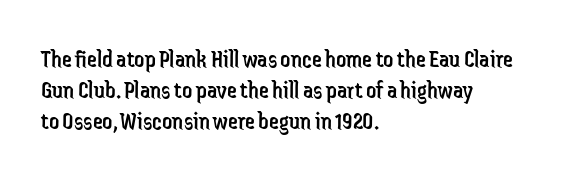
The image shows 25 px text type, upright; set left-aligned, normal line spacing (1.25x), normal letter spacing, not underlined.
